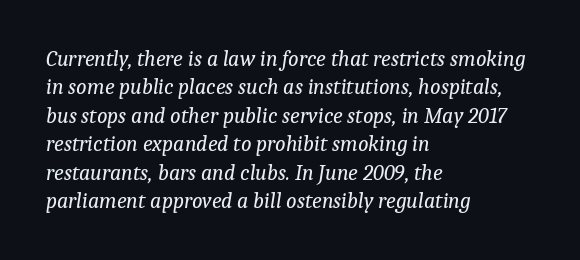
Q: Is the text bold? A: No.
Q: Is the text italic (slanted)? A: Yes, it leans right by about 9 degrees.
Q: Is the text underlined? A: No.
Q: How is the paragraph aligned? A: Left-aligned.
Q: Is the spacing between letters normal or unusually wide? A: Normal.
Q: Is the spacing between lines tight, normal or loose? A: Normal.
